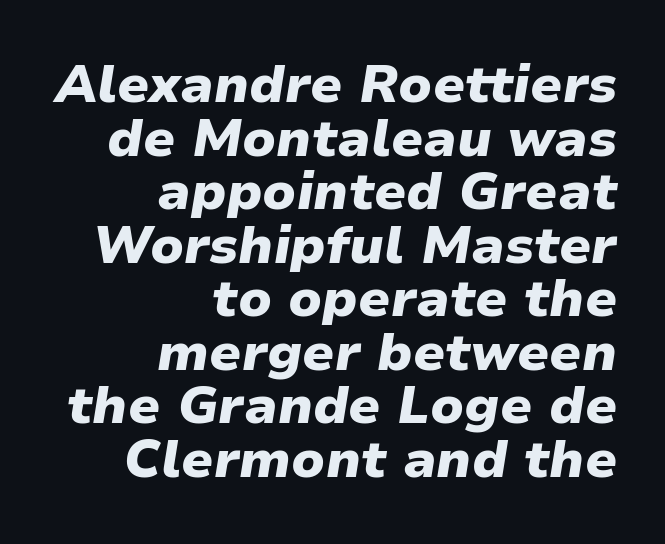
Q: Is the text bold? A: Yes.
Q: Is the text italic (slanted)? A: Yes, it leans right by about 9 degrees.
Q: Is the text underlined? A: No.
Q: How is the paragraph aligned? A: Right-aligned.
Q: Is the spacing between letters normal or unusually wide? A: Normal.
Q: Is the spacing between lines tight, normal or loose? A: Tight.
Q: Width (condensed, normal, or wide)? A: Normal.
Q: Stroke contrast? A: Low.
Q: x-height? A: Medium.
Q: Monospaced? A: No.
